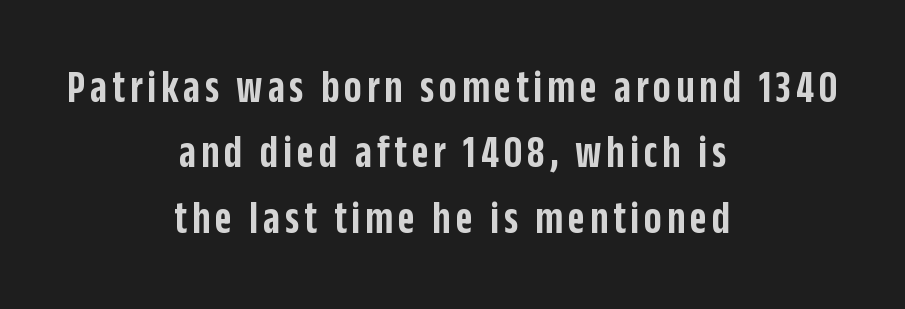
The image shows 47 px semibold, condensed sans-serif type, upright; set centered, normal line spacing (1.39x), not underlined; low stroke contrast and a large x-height.
